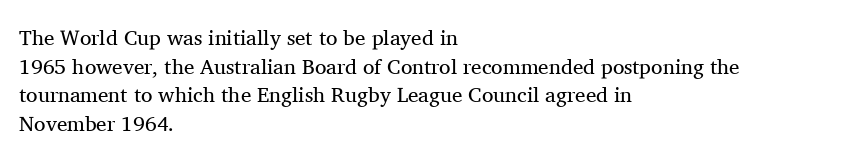
Line beginnings align vertically; line endings do not. Whoever set this chose a conventional vertical rhythm. Stroke mass is kept to a normal reading level or below. Nobody touched the tracking dial on this one.
